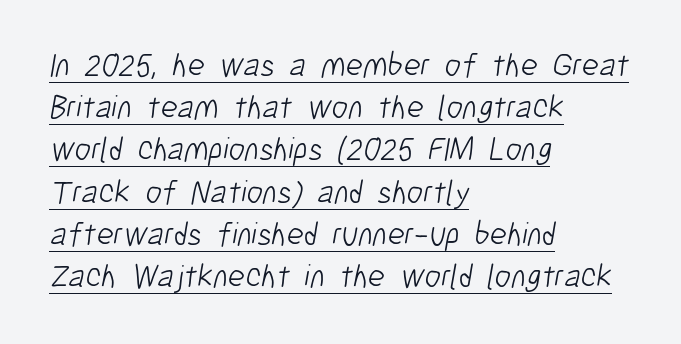
Q: Is the text bold? A: No.
Q: Is the typeface a serif or a sans-serif typeface? A: Sans-serif.
Q: Is the text underlined? A: Yes.
Q: How is the paragraph aligned? A: Left-aligned.
Q: Is the spacing between letters normal or unusually wide? A: Normal.
Q: Is the spacing between lines tight, normal or loose? A: Normal.
Q: Width (condensed, normal, or wide)? A: Condensed.
Q: Stroke contrast? A: Low.
Q: x-height? A: Medium.
Q: Monospaced? A: No.
